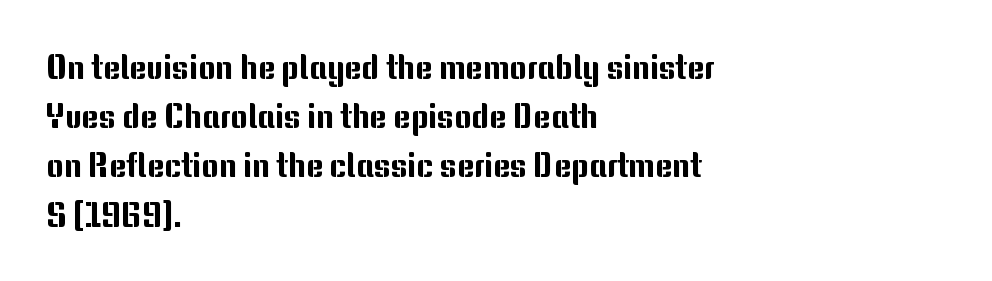
Compared with a centered layout, this one pins lines to the left instead. Italic: no, the glyphs are upright roman. Look at the bottom of the vertical strokes: they stop flat, with no serifs. The vertical gap from one line to the next is medium. A typesetter would call this proportional, since set widths differ per character. Unmarked baselines from the first word to the last.
